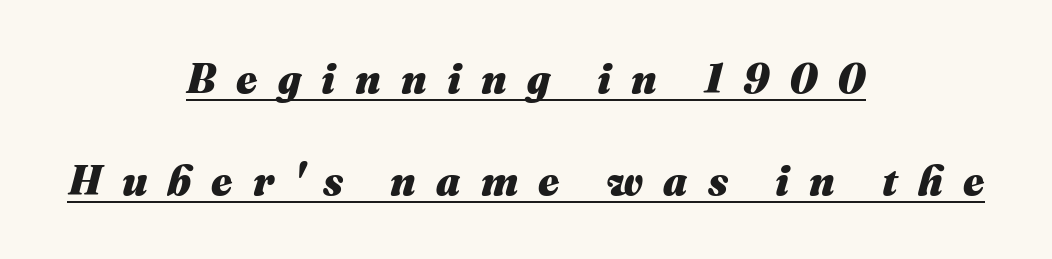
{"italic": "yes", "lean": "right", "slant_degrees": 16, "bold": "yes", "weight": "heavy", "width": "normal", "stroke_contrast": "medium", "x_height": "medium", "monospaced": "no", "underline": "yes", "align": "center", "line_spacing": "loose", "line_spacing_ratio": 2.49, "letter_spacing": "wide", "letter_spacing_em": 0.49, "glyph_px": 41}
